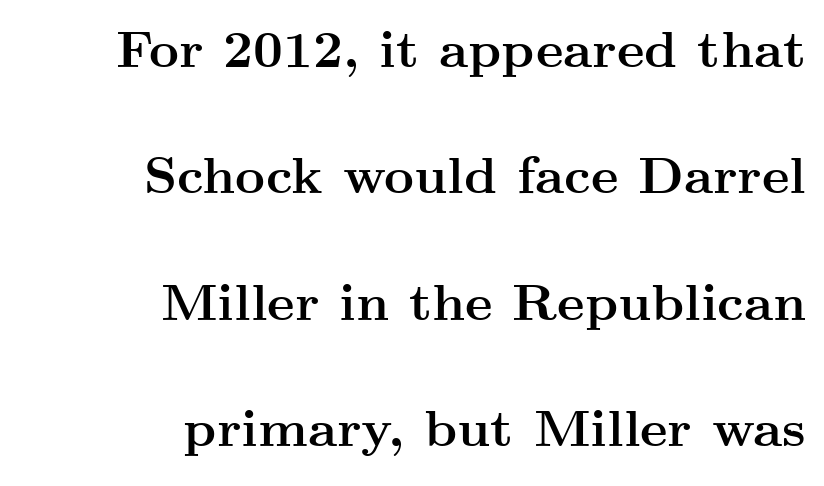
The image shows 52 px semibold, wide serif type, upright; set right-aligned, loose line spacing (2.43x), normal letter spacing, not underlined; medium stroke contrast and a small x-height.
